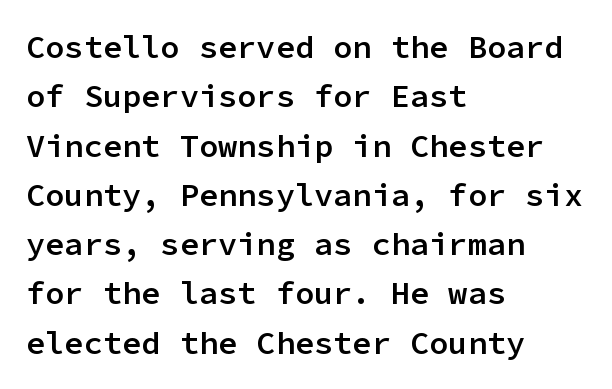
The letters stand upright; this is a roman face. The leading is moderate, giving the passage an even texture. The face used here is a semibold: visibly heavier than regular, lighter than bold. The gap between lines stays unmarked.
